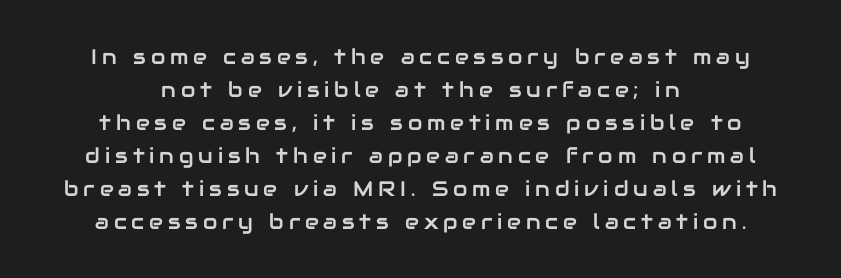
{"italic": "no", "underline": "no", "line_spacing": "normal", "line_spacing_ratio": 1.57, "letter_spacing": "wide", "letter_spacing_em": 0.23, "glyph_px": 21}
